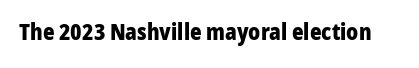
{"italic": "no", "bold": "yes", "underline": "no", "letter_spacing": "normal", "letter_spacing_em": 0.0, "glyph_px": 22}
